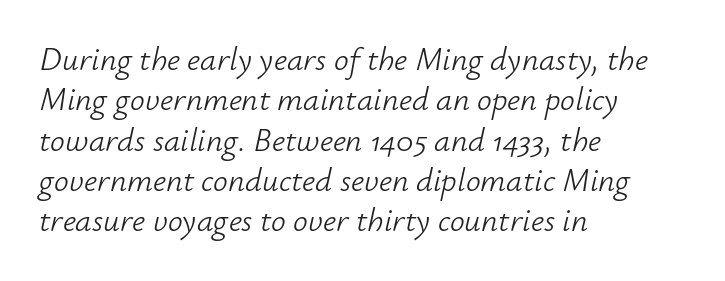
A classic flush-left, rag-right setting is used for this passage. Rendered with sloped, italic letterforms. The typesetting does not lean heavy: it is not bold. Spacing verdict: proportional, widths tailored to each character.
